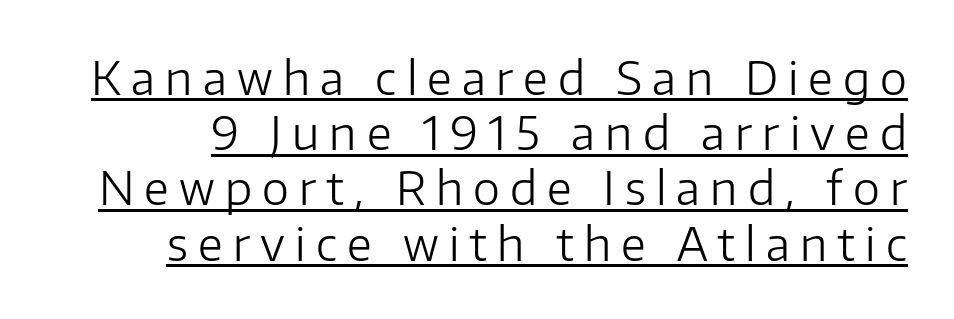
{"serif": "no", "italic": "no", "bold": "no", "weight": "light", "width": "normal", "stroke_contrast": "low", "x_height": "medium", "monospaced": "no", "underline": "yes", "line_spacing_ratio": 1.2, "letter_spacing": "wide", "letter_spacing_em": 0.22, "glyph_px": 46}
